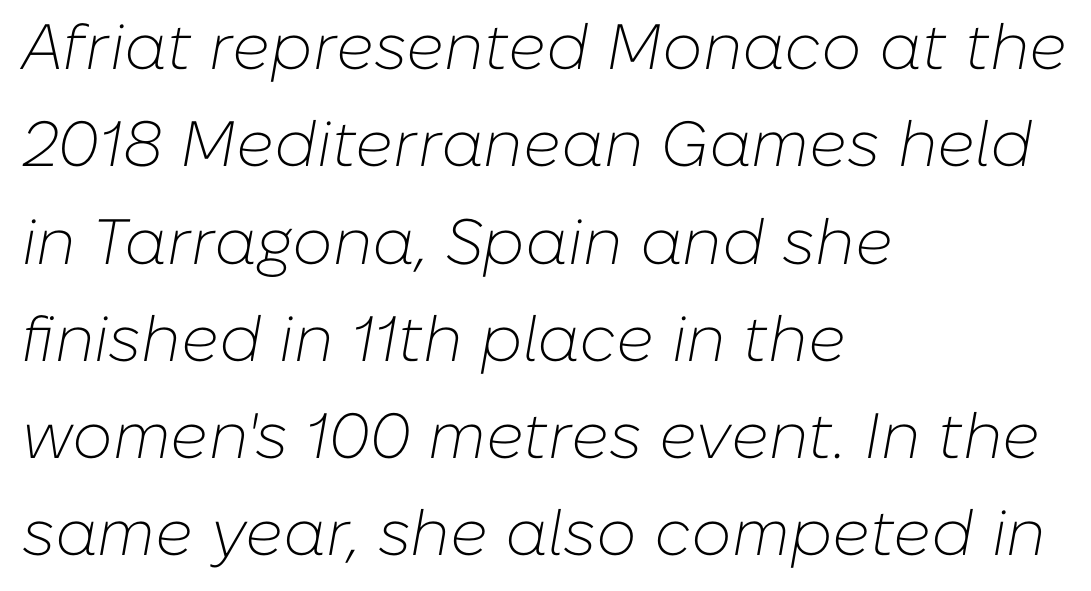
Q: Is the text bold? A: No.
Q: Is the text italic (slanted)? A: Yes, it leans right by about 10 degrees.
Q: Is the text underlined? A: No.
Q: How is the paragraph aligned? A: Left-aligned.
Q: Is the spacing between letters normal or unusually wide? A: Normal.
Q: Is the spacing between lines tight, normal or loose? A: Normal.
Q: Width (condensed, normal, or wide)? A: Normal.
Q: Stroke contrast? A: Low.
Q: x-height? A: Medium.
Q: Monospaced? A: No.
